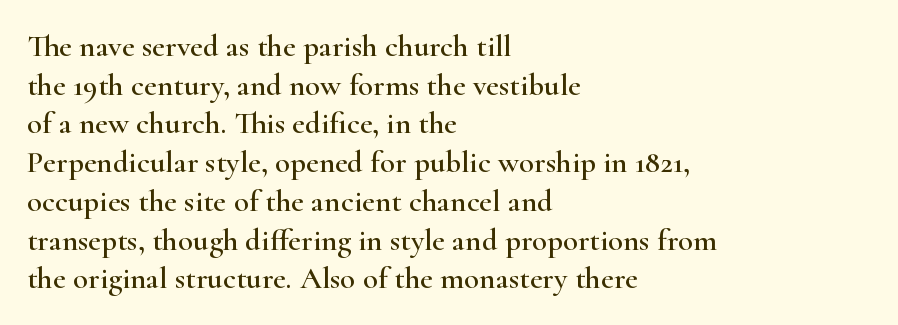
These lines sit exactly where default settings would place them. This is the regular roman posture of the typeface. Old-style or modern, the face here clearly has serifs. No word sits above an underline. A typesetter would call this proportional, since set widths differ per character.
